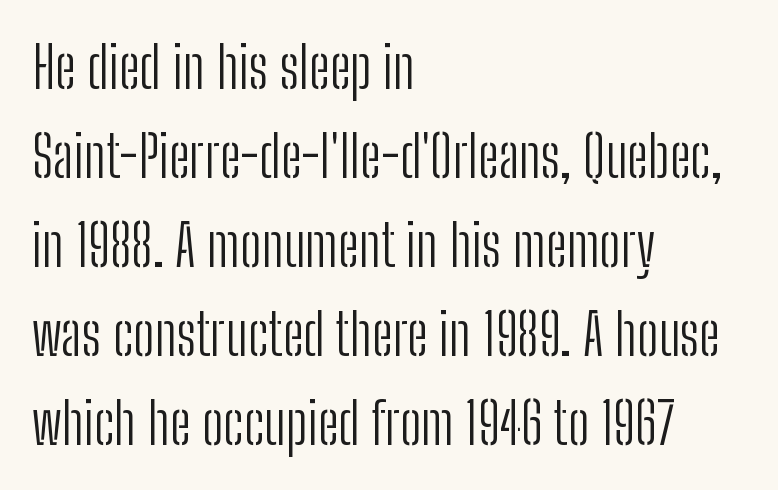
Q: Is the text bold? A: No.
Q: Is the text italic (slanted)? A: No, it is upright.
Q: Is the typeface a serif or a sans-serif typeface? A: Sans-serif.
Q: Is the text underlined? A: No.
Q: How is the paragraph aligned? A: Left-aligned.
Q: Is the spacing between letters normal or unusually wide? A: Normal.
Q: Is the spacing between lines tight, normal or loose? A: Normal.
Q: Width (condensed, normal, or wide)? A: Condensed.
Q: Stroke contrast? A: Low.
Q: x-height? A: Medium.
Q: Monospaced? A: No.
